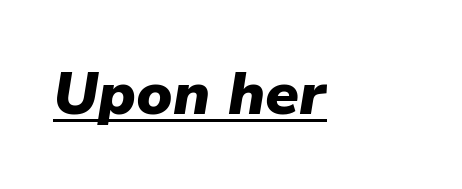
The image shows 60 px heavy type, italic (leaning right); set normal letter spacing, underlined; low stroke contrast and a medium x-height.
